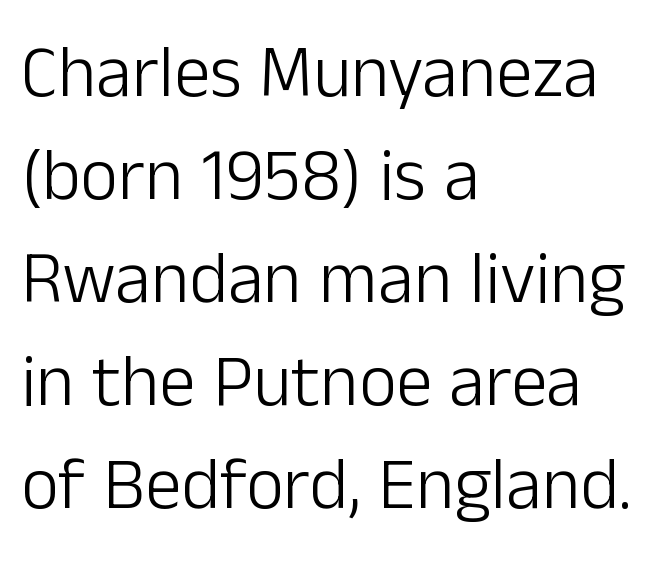
The image shows 73 px light sans-serif type, upright; set left-aligned, normal line spacing (1.41x), normal letter spacing, not underlined; low stroke contrast and a medium x-height.
